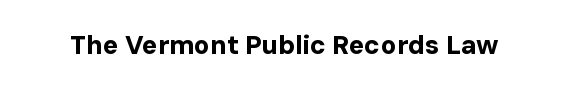
{"italic": "no", "bold": "yes", "underline": "no", "letter_spacing": "normal", "letter_spacing_em": 0.0, "glyph_px": 26}
